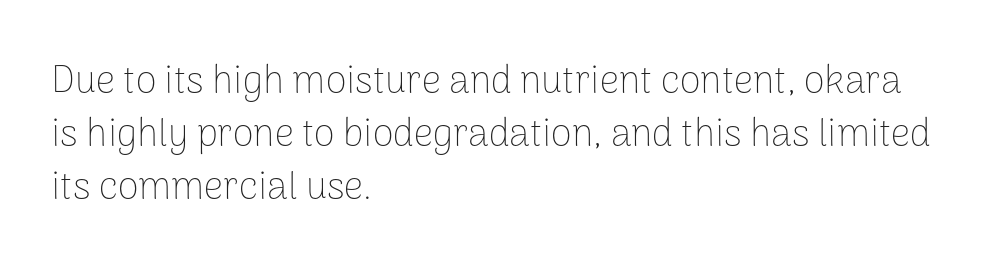
Q: Is the text bold? A: No.
Q: Is the text italic (slanted)? A: No, it is upright.
Q: Is the typeface a serif or a sans-serif typeface? A: Sans-serif.
Q: Is the text underlined? A: No.
Q: How is the paragraph aligned? A: Left-aligned.
Q: Is the spacing between letters normal or unusually wide? A: Normal.
Q: Is the spacing between lines tight, normal or loose? A: Normal.
Q: Width (condensed, normal, or wide)? A: Normal.
Q: Stroke contrast? A: Low.
Q: x-height? A: Medium.
Q: Monospaced? A: No.
